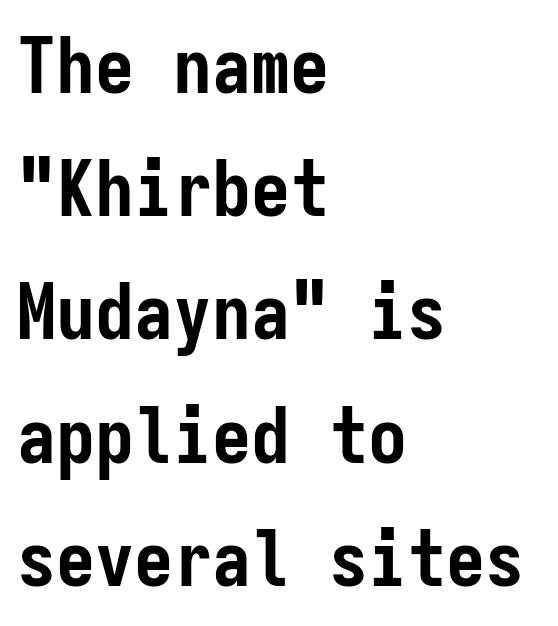
Q: Is the text bold? A: Yes.
Q: Is the text italic (slanted)? A: No, it is upright.
Q: Is the typeface a serif or a sans-serif typeface? A: Sans-serif.
Q: Is the text underlined? A: No.
Q: How is the paragraph aligned? A: Left-aligned.
Q: Is the spacing between letters normal or unusually wide? A: Normal.
Q: Is the spacing between lines tight, normal or loose? A: Normal.
Q: Width (condensed, normal, or wide)? A: Condensed.
Q: Stroke contrast? A: Low.
Q: x-height? A: Medium.
Q: Monospaced? A: Yes.
